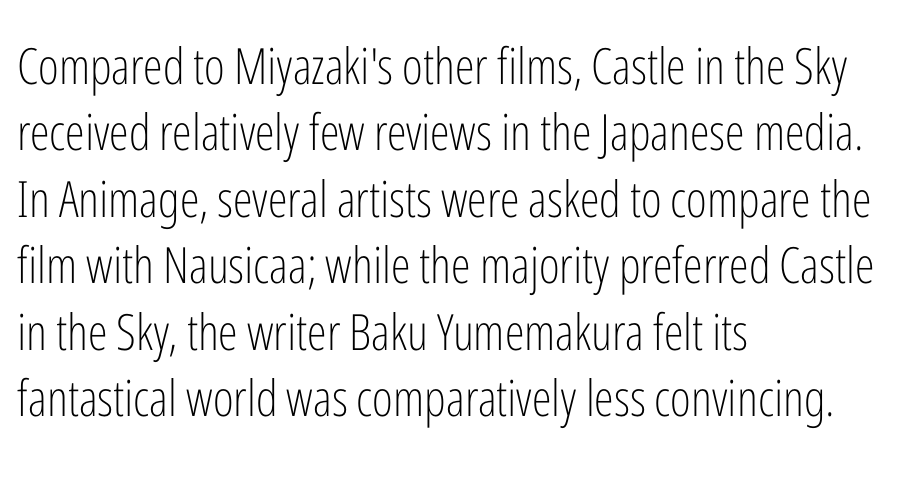
The image shows 50 px light, condensed sans-serif type, upright; set left-aligned, normal line spacing (1.33x), normal letter spacing, not underlined; low stroke contrast and a medium x-height.
